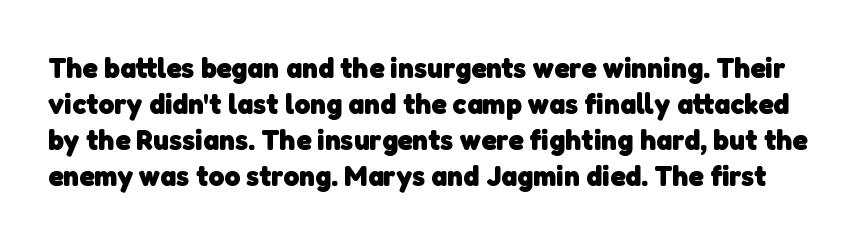
{"serif": "no", "bold": "yes", "weight": "heavy", "width": "normal", "stroke_contrast": "low", "x_height": "medium", "monospaced": "no", "underline": "no", "line_spacing_ratio": 1.2, "letter_spacing": "normal", "letter_spacing_em": 0.0, "glyph_px": 30}
